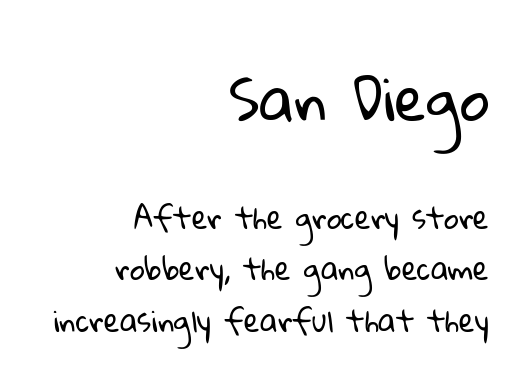
The image shows 58 px regular-weight sans-serif type; set right-aligned, line spacing 1.77x, normal letter spacing, not underlined; the first (top) block is 2.0x larger; low stroke contrast and a medium x-height.
